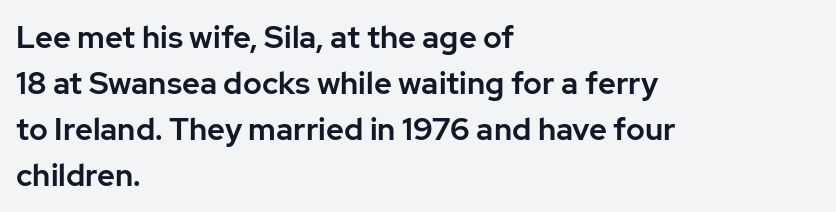
Vertical spacing — default. A roman cut, with each character standing at attention. A bare baseline throughout the passage. Compared with a centered layout, this one pins lines to the left instead.
